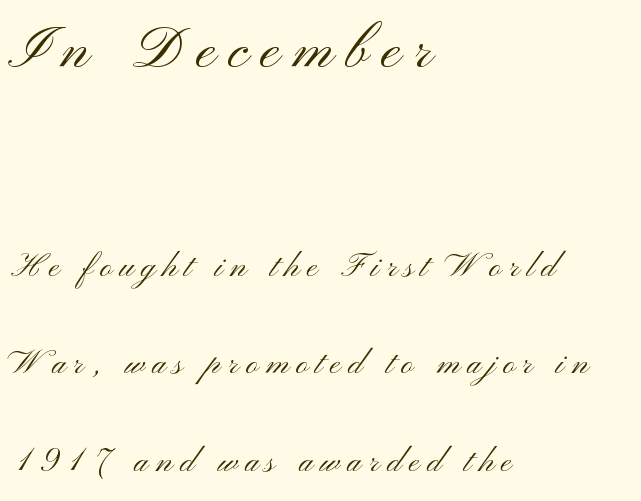
{"serif": "no", "bold": "no", "weight": "light", "width": "wide", "stroke_contrast": "medium", "x_height": "small", "monospaced": "no", "underline": "no", "align": "left", "line_spacing": "loose", "line_spacing_ratio": 2.32, "larger_block": "first", "size_ratio": 1.76, "glyph_px": 74}
